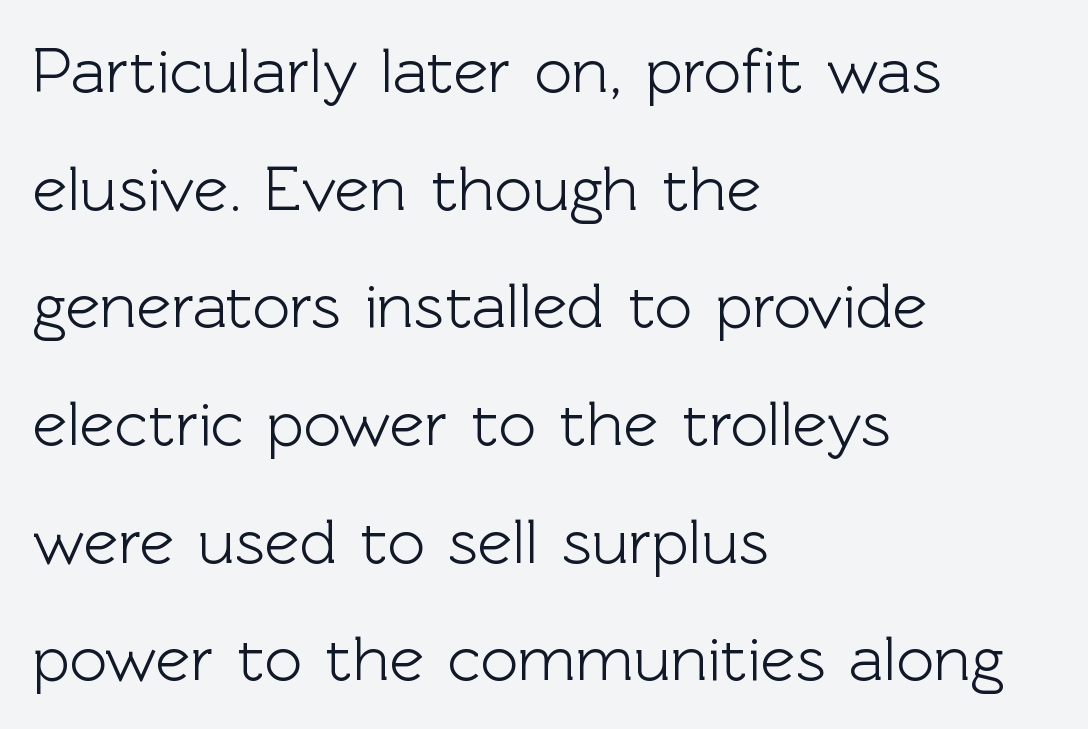
Q: Is the text italic (slanted)? A: No, it is upright.
Q: Is the typeface a serif or a sans-serif typeface? A: Sans-serif.
Q: Is the text underlined? A: No.
Q: How is the paragraph aligned? A: Left-aligned.
Q: Is the spacing between letters normal or unusually wide? A: Normal.
Q: Width (condensed, normal, or wide)? A: Normal.
Q: x-height? A: Medium.
Q: Monospaced? A: No.
